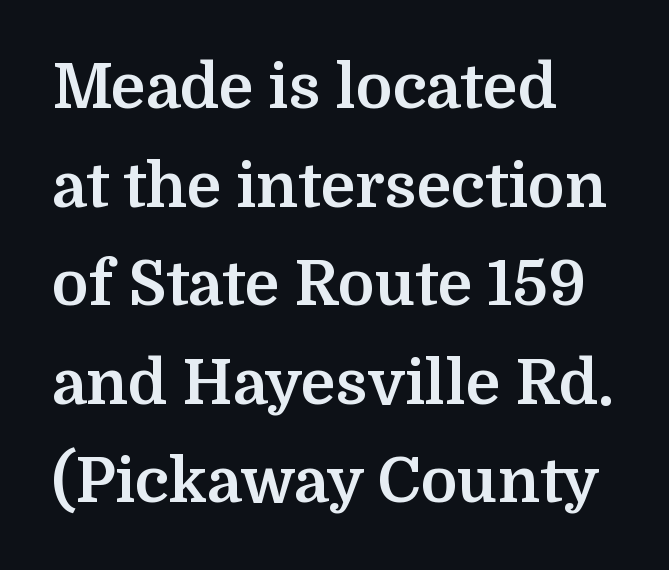
The characters display serif detailing at their extremities. Rendered with straight, roman letterforms. Is the block centered? No — it sits flush against the left margin. Characters follow at the spacing the type designer built in. Letters rest on an invisible, unmarked baseline.
